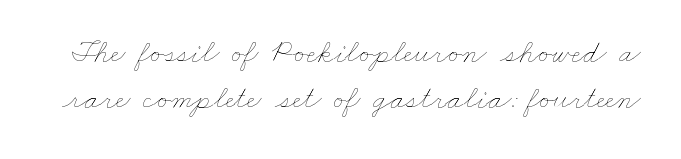
The image shows 32 px thin, wide type; set normal line spacing (1.43x), normal letter spacing, not underlined; low stroke contrast and a small x-height.
